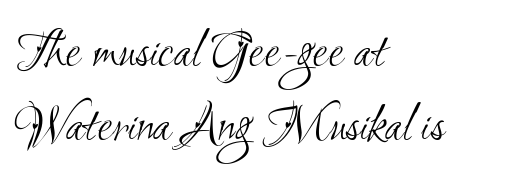
Q: Is the text bold? A: No.
Q: Is the typeface a serif or a sans-serif typeface? A: Sans-serif.
Q: Is the text underlined? A: No.
Q: How is the paragraph aligned? A: Left-aligned.
Q: Is the spacing between letters normal or unusually wide? A: Normal.
Q: Is the spacing between lines tight, normal or loose? A: Normal.
Q: Width (condensed, normal, or wide)? A: Condensed.
Q: Stroke contrast? A: Medium.
Q: x-height? A: Small.
Q: Monospaced? A: No.
